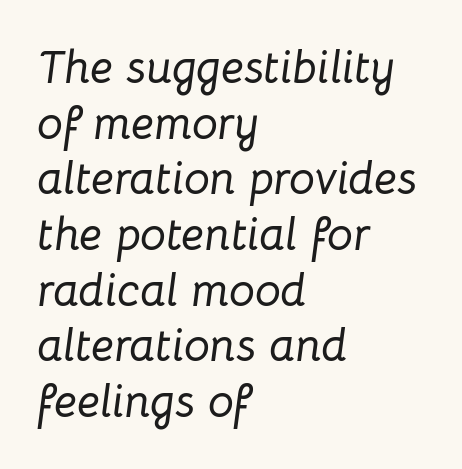
Q: Is the text italic (slanted)? A: Yes, it leans right by about 8 degrees.
Q: Is the text underlined? A: No.
Q: How is the paragraph aligned? A: Left-aligned.
Q: Is the spacing between letters normal or unusually wide? A: Normal.
Q: Width (condensed, normal, or wide)? A: Normal.
Q: Stroke contrast? A: Low.
Q: x-height? A: Medium.
Q: Monospaced? A: No.
